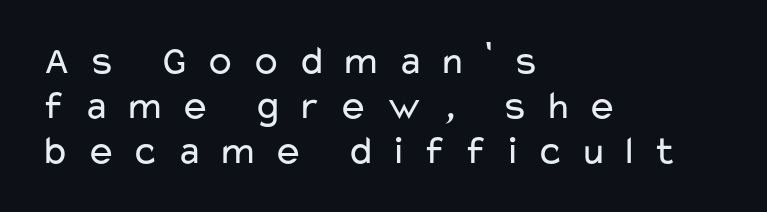
Q: Is the text bold? A: No.
Q: Is the text italic (slanted)? A: No, it is upright.
Q: Is the typeface a serif or a sans-serif typeface? A: Sans-serif.
Q: Is the text underlined? A: No.
Q: How is the paragraph aligned? A: Left-aligned.
Q: Is the spacing between letters normal or unusually wide? A: Unusually wide.
Q: Is the spacing between lines tight, normal or loose? A: Tight.
Q: Width (condensed, normal, or wide)? A: Wide.
Q: Stroke contrast? A: Low.
Q: x-height? A: Medium.
Q: Monospaced? A: No.
